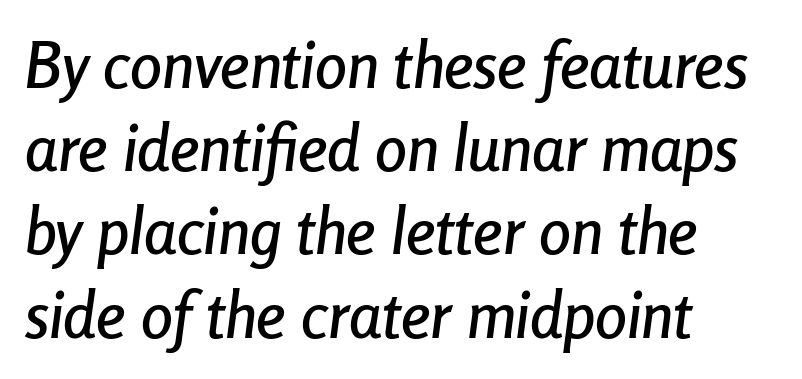
The image shows 64 px condensed type, italic (leaning right); set left-aligned, normal line spacing (1.3x), normal letter spacing, not underlined; low stroke contrast and a medium x-height.
